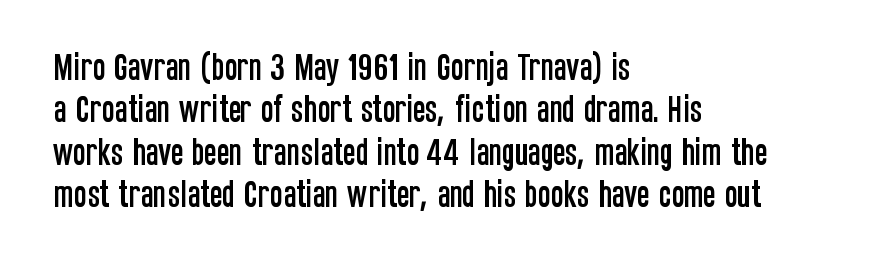
The image shows 30 px condensed sans-serif type, upright; set left-aligned, normal line spacing (1.41x), normal letter spacing, not underlined; low stroke contrast and a large x-height.
